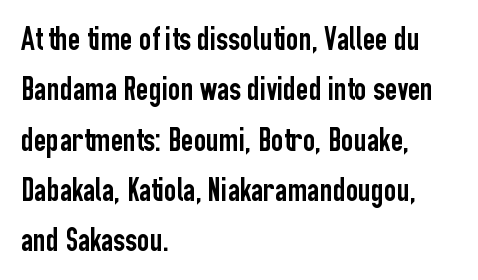
Q: Is the text italic (slanted)? A: No, it is upright.
Q: Is the typeface a serif or a sans-serif typeface? A: Sans-serif.
Q: Is the text underlined? A: No.
Q: How is the paragraph aligned? A: Left-aligned.
Q: Is the spacing between letters normal or unusually wide? A: Normal.
Q: Is the spacing between lines tight, normal or loose? A: Normal.
Q: Width (condensed, normal, or wide)? A: Condensed.
Q: Stroke contrast? A: Low.
Q: x-height? A: Medium.
Q: Monospaced? A: No.
